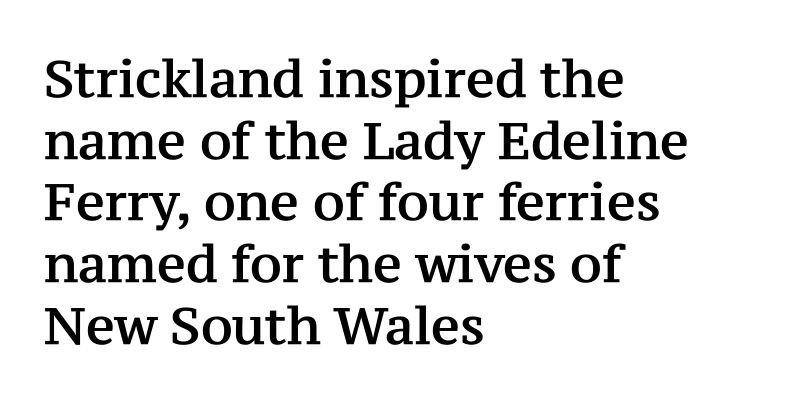
{"serif": "yes", "italic": "no", "width": "normal", "stroke_contrast": "medium", "x_height": "medium", "monospaced": "no", "underline": "no", "align": "left", "line_spacing_ratio": 1.21, "letter_spacing": "normal", "letter_spacing_em": 0.0, "glyph_px": 51}
